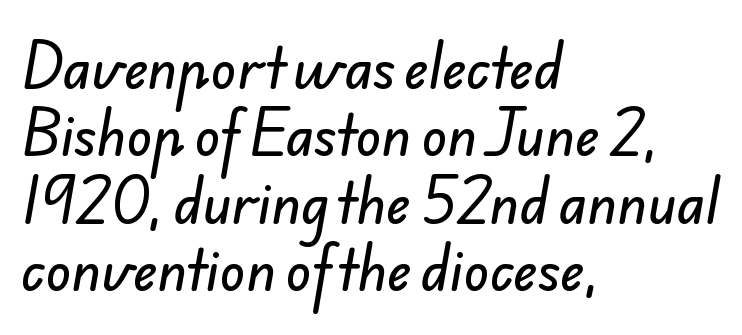
Q: Is the typeface a serif or a sans-serif typeface? A: Sans-serif.
Q: Is the text underlined? A: No.
Q: How is the paragraph aligned? A: Left-aligned.
Q: Is the spacing between letters normal or unusually wide? A: Normal.
Q: Is the spacing between lines tight, normal or loose? A: Normal.
Q: Width (condensed, normal, or wide)? A: Normal.
Q: Stroke contrast? A: Low.
Q: x-height? A: Small.
Q: Monospaced? A: No.
